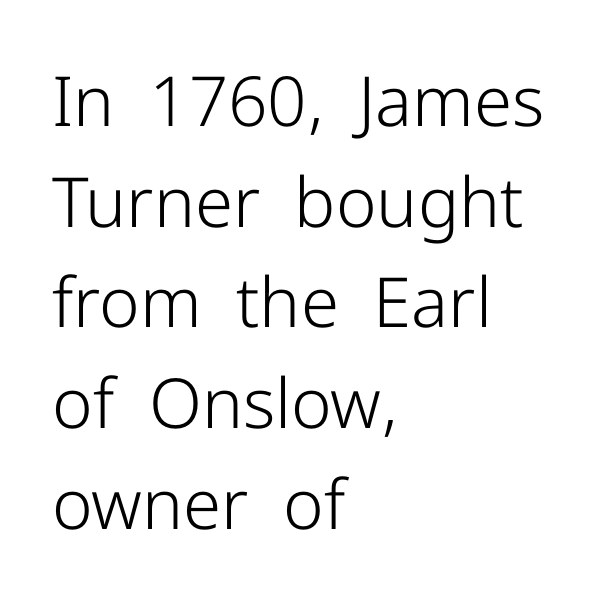
Vertical stems look standard width or narrower in stroke. The letters advance in unequal steps, a hallmark of proportional type. Type without underlining. Style check: upright. Horizontally, the lines are justified to the leading edge only. Each new line begins a customary step beneath the previous one.
